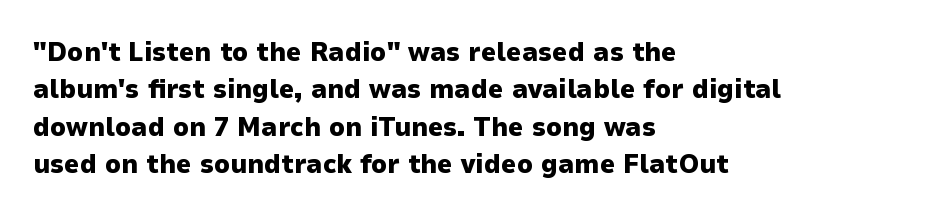
Q: Is the text bold? A: Yes.
Q: Is the text italic (slanted)? A: No, it is upright.
Q: Is the text underlined? A: No.
Q: How is the paragraph aligned? A: Left-aligned.
Q: Is the spacing between letters normal or unusually wide? A: Normal.
Q: Is the spacing between lines tight, normal or loose? A: Normal.
